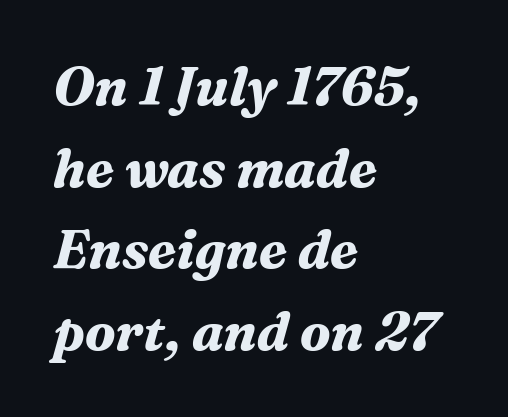
Q: Is the text bold? A: Yes.
Q: Is the text italic (slanted)? A: Yes, it leans right by about 16 degrees.
Q: Is the typeface a serif or a sans-serif typeface? A: Serif.
Q: Is the text underlined? A: No.
Q: How is the paragraph aligned? A: Left-aligned.
Q: Is the spacing between letters normal or unusually wide? A: Normal.
Q: Is the spacing between lines tight, normal or loose? A: Normal.
Q: Width (condensed, normal, or wide)? A: Normal.
Q: Stroke contrast? A: Medium.
Q: x-height? A: Medium.
Q: Monospaced? A: No.
